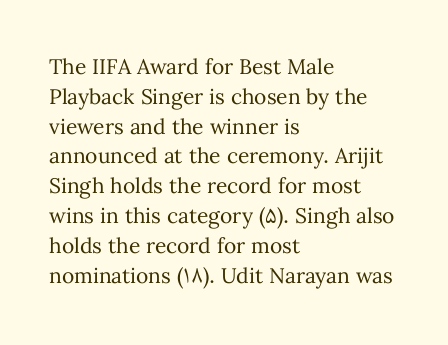
Q: Is the text bold? A: No.
Q: Is the text italic (slanted)? A: No, it is upright.
Q: Is the text underlined? A: No.
Q: How is the paragraph aligned? A: Left-aligned.
Q: Is the spacing between letters normal or unusually wide? A: Normal.
Q: Is the spacing between lines tight, normal or loose? A: Normal.
